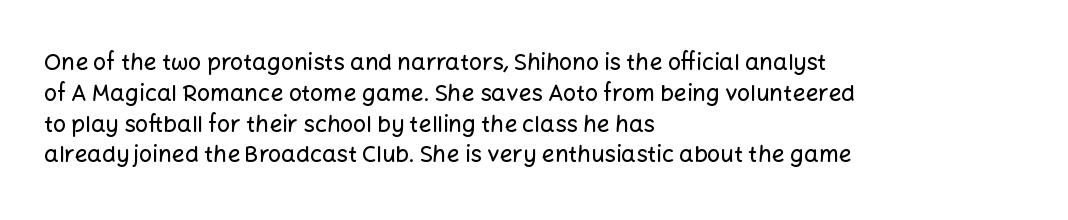
The image shows 23 px text type, upright; set left-aligned, normal line spacing (1.34x), normal letter spacing, not underlined.
